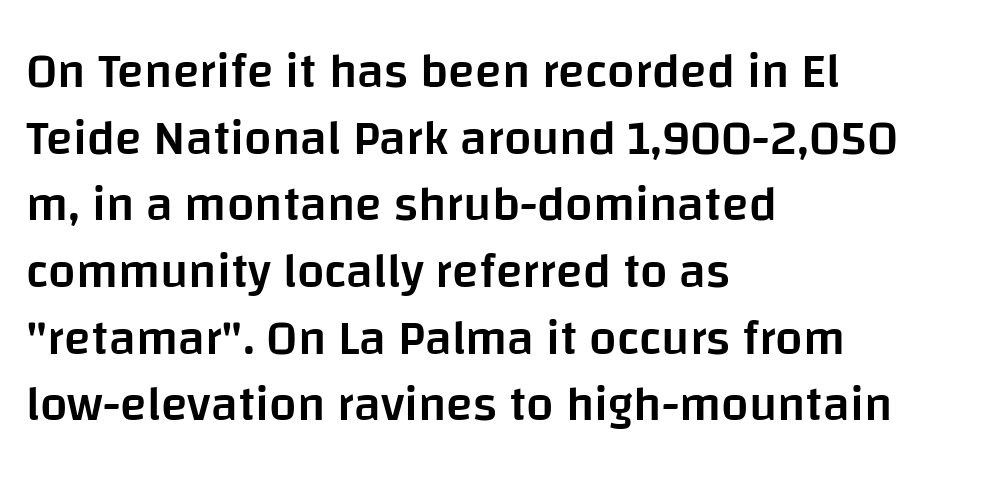
{"serif": "no", "italic": "no", "bold": "semi", "weight": "semibold", "width": "normal", "stroke_contrast": "low", "x_height": "large", "monospaced": "no", "underline": "no", "align": "left", "line_spacing": "normal", "line_spacing_ratio": 1.36, "letter_spacing": "normal", "letter_spacing_em": 0.0, "glyph_px": 49}
